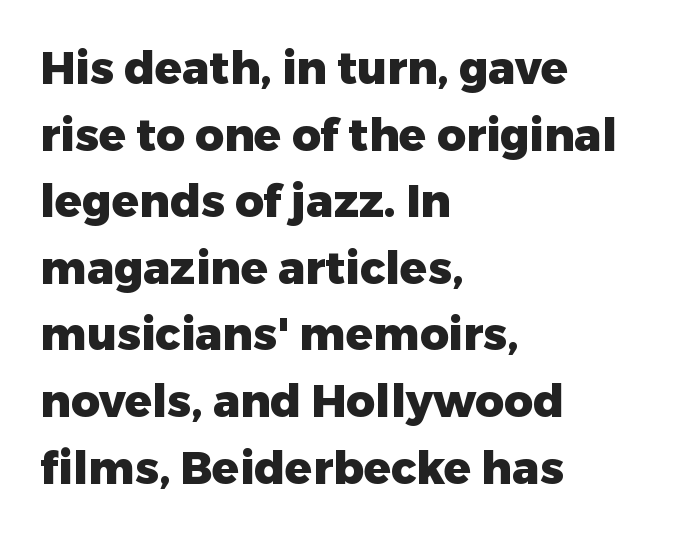
{"serif": "no", "italic": "no", "bold": "yes", "weight": "heavy", "width": "normal", "stroke_contrast": "low", "x_height": "medium", "monospaced": "no", "underline": "no", "align": "left", "line_spacing": "normal", "line_spacing_ratio": 1.48, "letter_spacing": "normal", "letter_spacing_em": 0.0, "glyph_px": 45}
